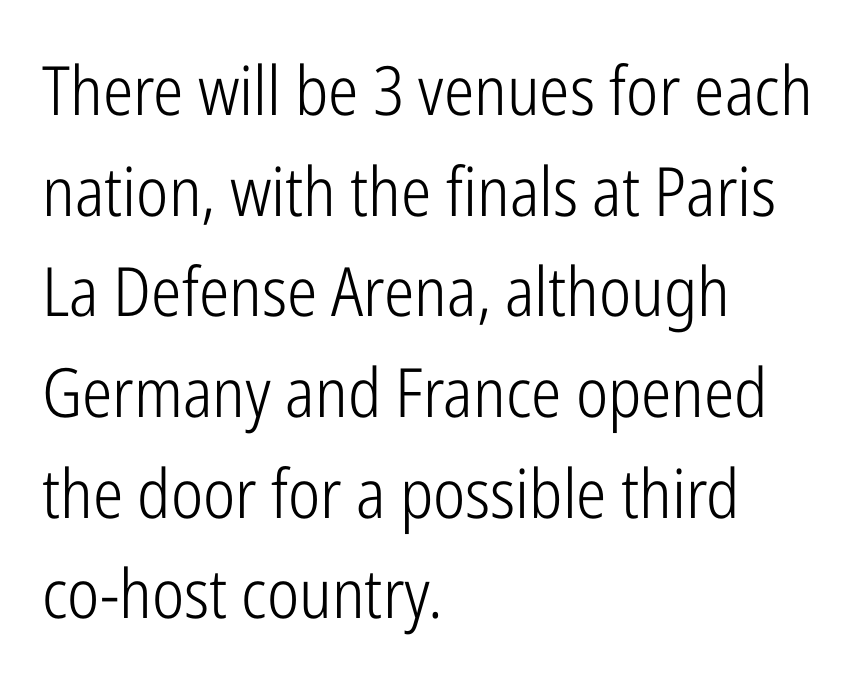
{"serif": "no", "italic": "no", "bold": "no", "weight": "light", "width": "condensed", "stroke_contrast": "low", "x_height": "medium", "monospaced": "no", "underline": "no", "align": "left", "line_spacing": "normal", "line_spacing_ratio": 1.48, "letter_spacing": "normal", "letter_spacing_em": 0.0, "glyph_px": 68}
